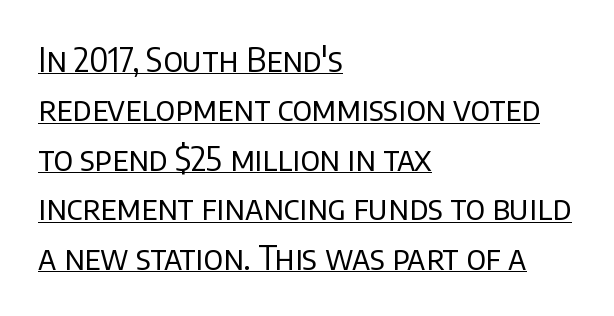
{"serif": "no", "italic": "no", "bold": "no", "weight": "regular", "width": "normal", "stroke_contrast": "low", "x_height": "large", "monospaced": "no", "underline": "yes", "align": "left", "line_spacing": "normal", "line_spacing_ratio": 1.5, "letter_spacing": "normal", "letter_spacing_em": 0.0, "glyph_px": 33}
